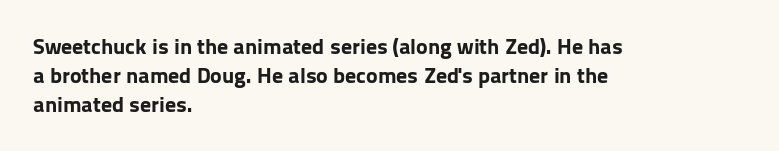
{"italic": "no", "bold": "yes", "underline": "no", "align": "left", "line_spacing": "normal", "line_spacing_ratio": 1.31, "letter_spacing": "normal", "letter_spacing_em": 0.0, "glyph_px": 22}
